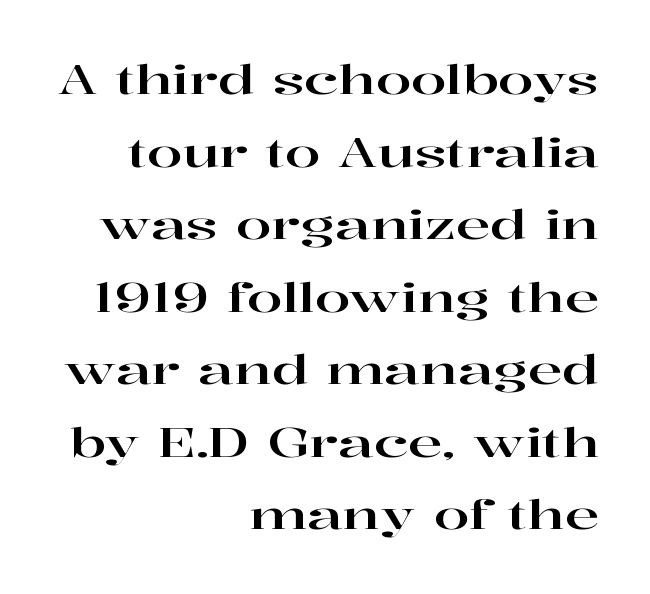
A typesetter would call this proportional, since set widths differ per character. Letter spacing: default. Compared with a flush-left layout, this one pins lines to the opposite, right side. The words here are not underlined.
